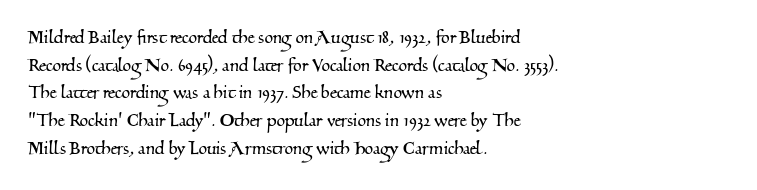
The baseline area is clear. This block has exactly the height ordinary leading produces. Letter spacing: default. The lines are quadded left.
